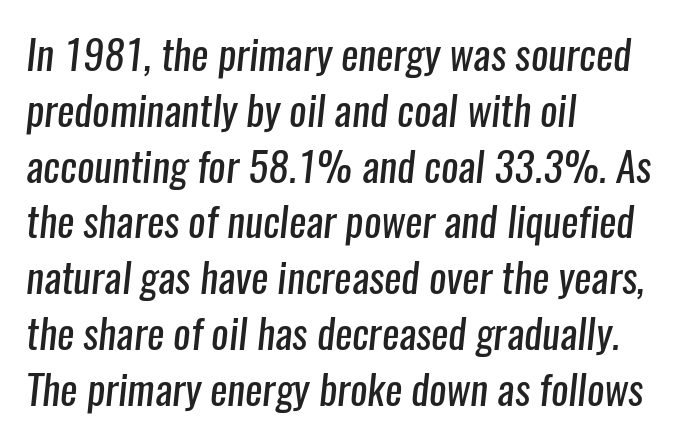
{"serif": "no", "bold": "no", "weight": "regular", "width": "condensed", "stroke_contrast": "low", "x_height": "medium", "monospaced": "no", "underline": "no", "align": "left", "line_spacing": "normal", "line_spacing_ratio": 1.36, "letter_spacing": "normal", "letter_spacing_em": 0.0, "glyph_px": 41}
